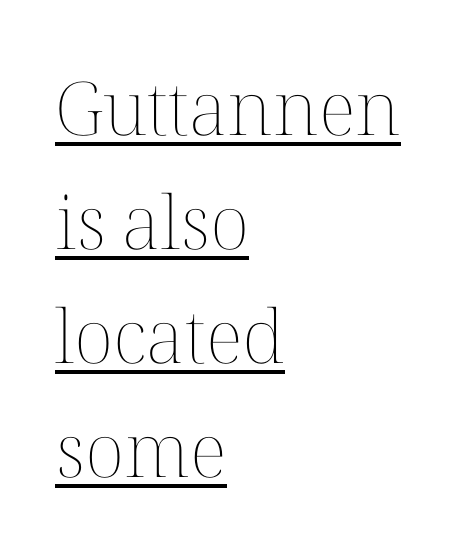
Q: Is the text bold? A: No.
Q: Is the text italic (slanted)? A: No, it is upright.
Q: Is the text underlined? A: Yes.
Q: How is the paragraph aligned? A: Left-aligned.
Q: Is the spacing between letters normal or unusually wide? A: Normal.
Q: Is the spacing between lines tight, normal or loose? A: Normal.
Q: Width (condensed, normal, or wide)? A: Normal.
Q: Stroke contrast? A: Medium.
Q: x-height? A: Medium.
Q: Monospaced? A: No.
